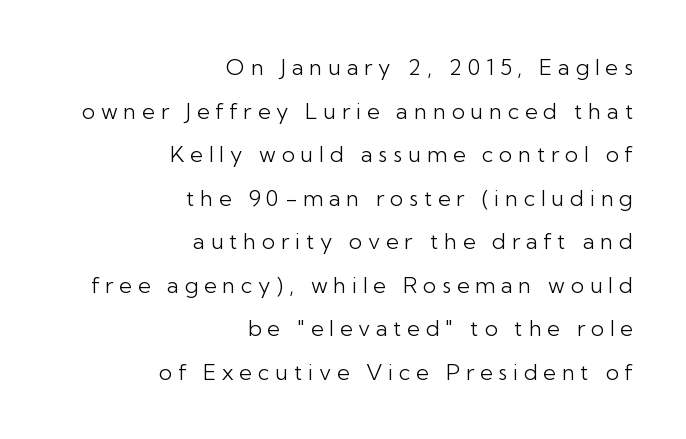
The image shows 22 px text type, upright; set right-aligned, loose line spacing (1.98x), unusually wide letter spacing (+0.26 em), not underlined.
